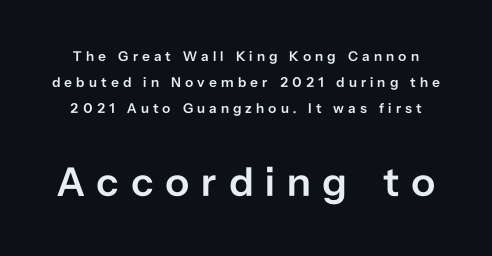
Q: Is the text bold? A: Semi-bold.
Q: Is the text italic (slanted)? A: No, it is upright.
Q: Is the typeface a serif or a sans-serif typeface? A: Sans-serif.
Q: Is the text underlined? A: No.
Q: Is the spacing between letters normal or unusually wide? A: Unusually wide.
Q: Which block of text is set in a larger size, the first (top) or the second (bottom)? A: The second (bottom) one.
Q: Width (condensed, normal, or wide)? A: Normal.
Q: Stroke contrast? A: Low.
Q: x-height? A: Medium.
Q: Monospaced? A: No.
